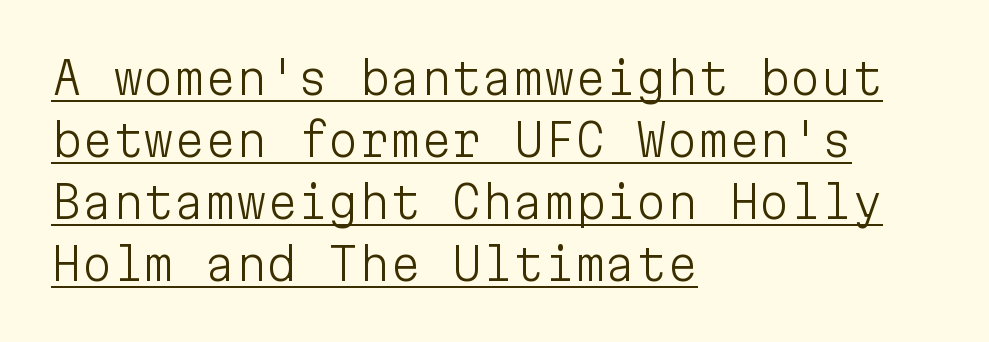
The image shows 44 px light sans-serif type, upright, monospaced; set left-aligned, normal line spacing (1.41x), normal letter spacing, underlined; low stroke contrast and a medium x-height.
